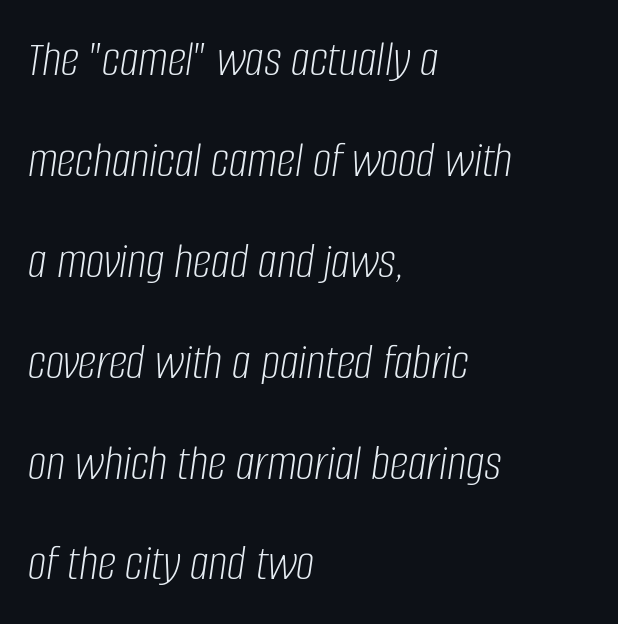
The image shows 52 px light, condensed type, italic (leaning right); set left-aligned, loose line spacing (1.94x), normal letter spacing, not underlined; low stroke contrast and a large x-height.
